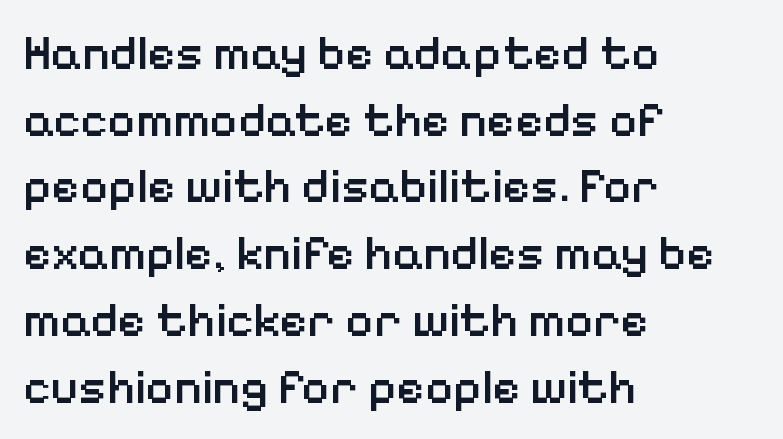
{"serif": "no", "italic": "no", "bold": "semi", "weight": "semibold", "width": "normal", "stroke_contrast": "low", "x_height": "medium", "monospaced": "no", "underline": "no", "align": "left", "line_spacing": "normal", "line_spacing_ratio": 1.39, "letter_spacing": "normal", "letter_spacing_em": 0.0, "glyph_px": 48}
